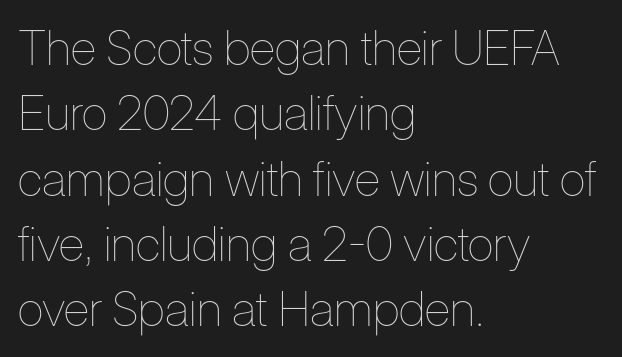
The image shows 48 px thin, condensed type, upright; set left-aligned, normal line spacing (1.36x), normal letter spacing, not underlined; low stroke contrast and a medium x-height.
